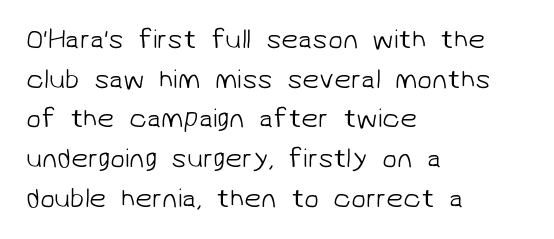
{"bold": "no", "underline": "no", "align": "left", "line_spacing": "normal", "line_spacing_ratio": 1.47, "letter_spacing": "normal", "letter_spacing_em": 0.0, "glyph_px": 27}
